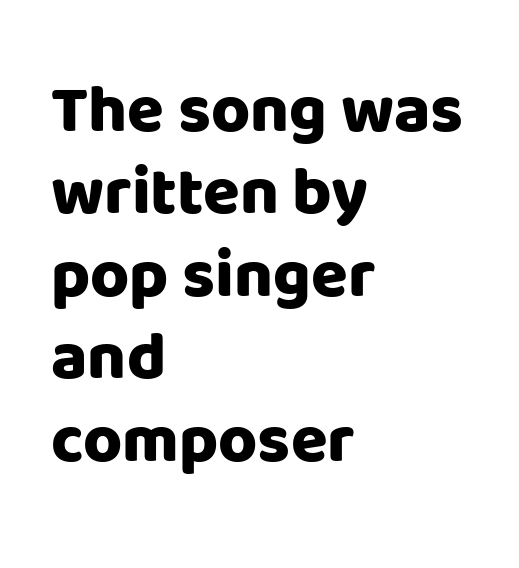
The image shows 67 px heavy sans-serif type, upright; set left-aligned, line spacing 1.23x, normal letter spacing, not underlined; low stroke contrast and a large x-height.
